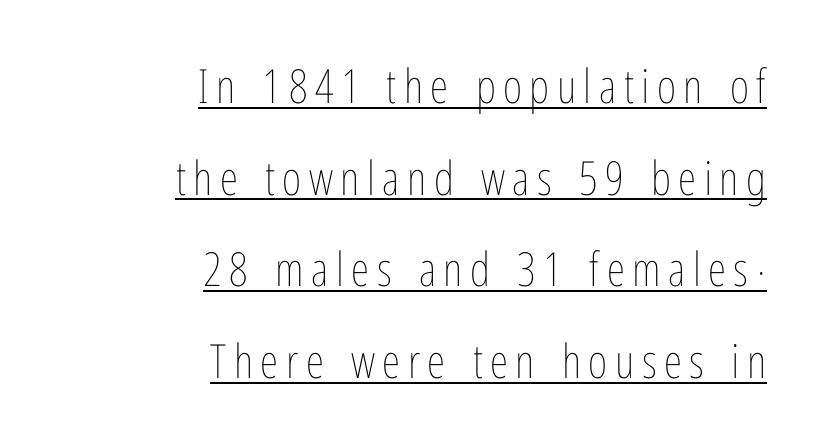
A continuous stroke trails under the words, as in a hyperlink. The weight tops out at a normal text grade. Note the varied advance widths — an 'i' is clearly narrower than an 'm'. The block of text is sparse from top to bottom, with ample space between rows.
